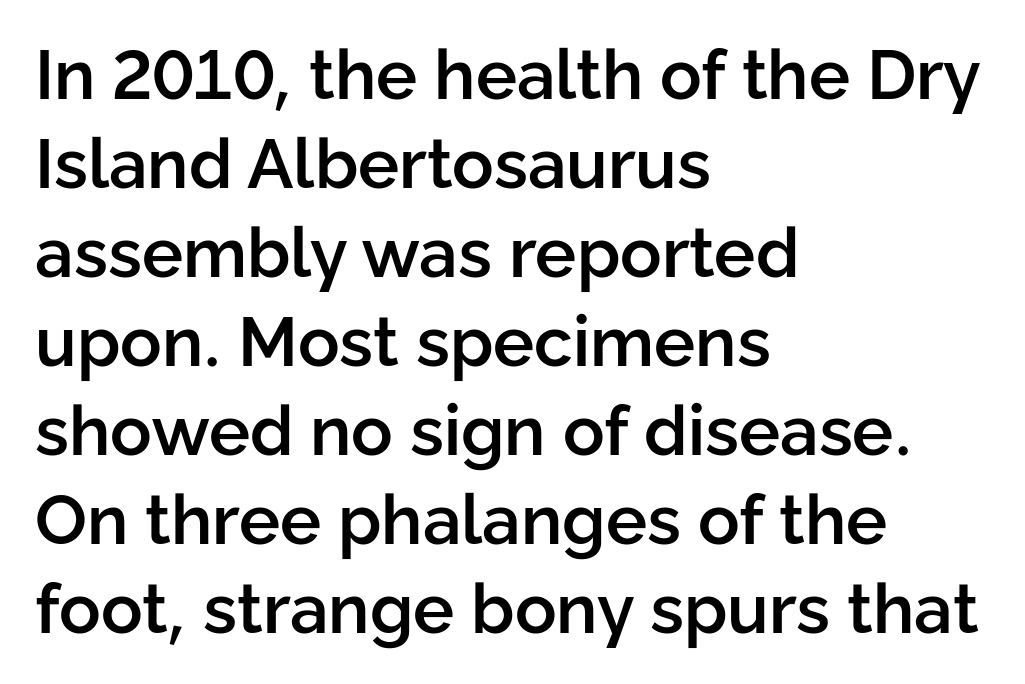
{"serif": "no", "italic": "no", "bold": "semi", "weight": "semibold", "width": "normal", "stroke_contrast": "low", "x_height": "medium", "monospaced": "no", "underline": "no", "align": "left", "line_spacing": "normal", "line_spacing_ratio": 1.29, "letter_spacing": "normal", "letter_spacing_em": 0.0, "glyph_px": 69}
